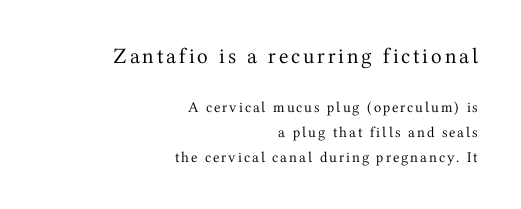
Q: Is the text bold? A: No.
Q: Is the text italic (slanted)? A: No, it is upright.
Q: Is the text underlined? A: No.
Q: How is the paragraph aligned? A: Right-aligned.
Q: Is the spacing between lines tight, normal or loose? A: Normal.
Q: Which block of text is set in a larger size, the first (top) or the second (bottom)? A: The first (top) one.
